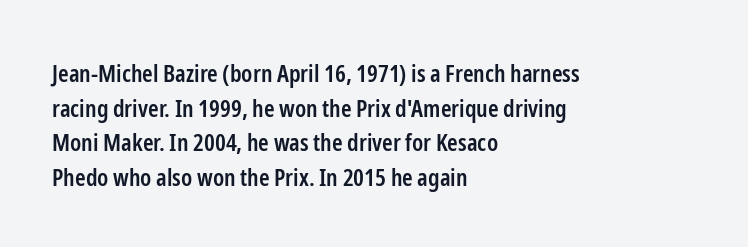
Q: Is the text bold? A: Semi-bold.
Q: Is the text italic (slanted)? A: No, it is upright.
Q: Is the text underlined? A: No.
Q: How is the paragraph aligned? A: Left-aligned.
Q: Is the spacing between letters normal or unusually wide? A: Normal.
Q: Is the spacing between lines tight, normal or loose? A: Normal.
